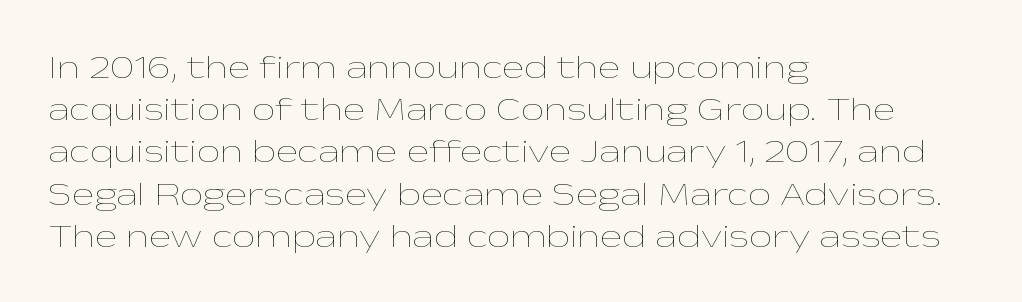
The image shows 33 px thin, wide type, upright; set left-aligned, normal line spacing (1.28x), normal letter spacing, not underlined; low stroke contrast and a medium x-height.
